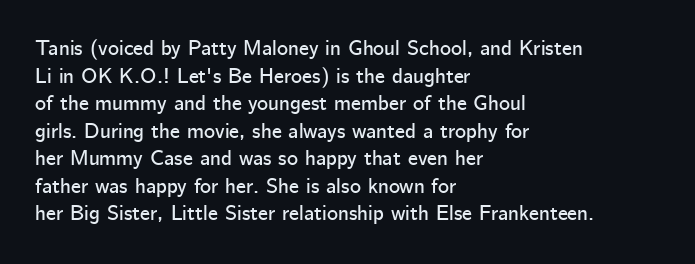
The image shows 21 px text type, upright; set left-aligned, normal line spacing (1.31x), normal letter spacing, not underlined.
